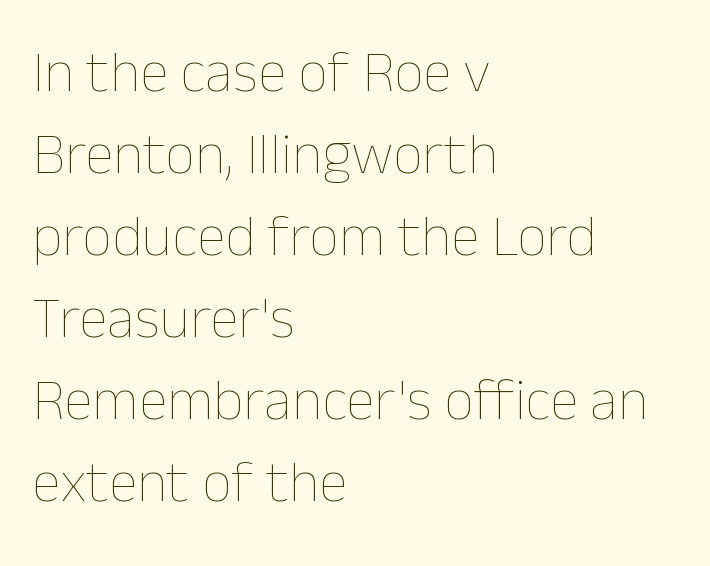
This sample is left-justified, so line endings fall wherever the words run out. The glyphs are unaccompanied by any horizontal stroke below them. Think of a printed novel: that variable character pitch is what you see here. Italic? Not at all — the glyphs are vertical. Compared with a typical body face, this is equally light or lighter still.
